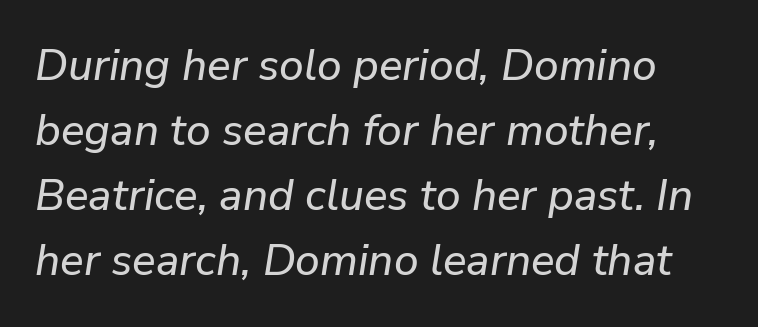
Q: Is the text italic (slanted)? A: Yes, it leans right by about 9 degrees.
Q: Is the text underlined? A: No.
Q: Is the spacing between letters normal or unusually wide? A: Normal.
Q: Is the spacing between lines tight, normal or loose? A: Normal.
Q: Width (condensed, normal, or wide)? A: Normal.
Q: Stroke contrast? A: Low.
Q: x-height? A: Medium.
Q: Monospaced? A: No.
